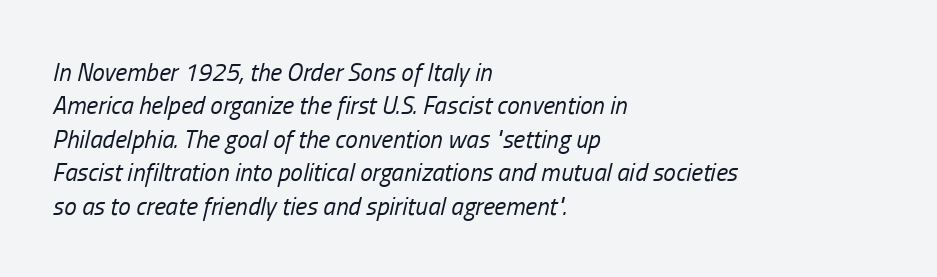
The image shows 25 px text type, italic (leaning right); set left-aligned, normal line spacing (1.34x), normal letter spacing, not underlined.
